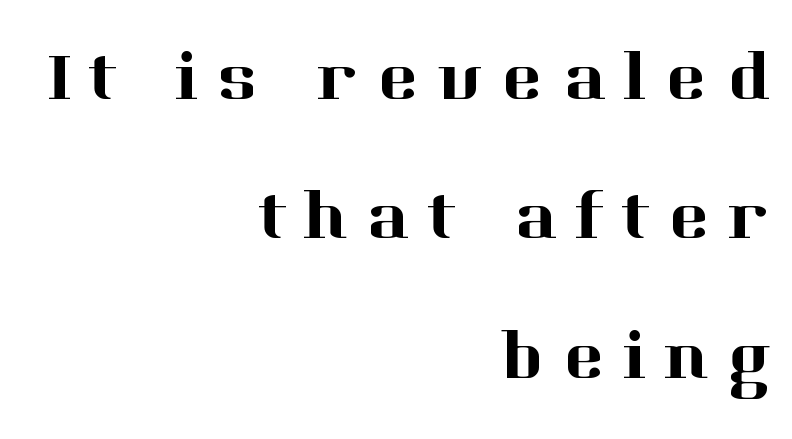
{"serif": "yes", "italic": "no", "width": "normal", "stroke_contrast": "high", "x_height": "medium", "monospaced": "no", "underline": "no", "align": "right", "line_spacing": "loose", "line_spacing_ratio": 2.02, "letter_spacing": "wide", "letter_spacing_em": 0.28, "glyph_px": 69}
